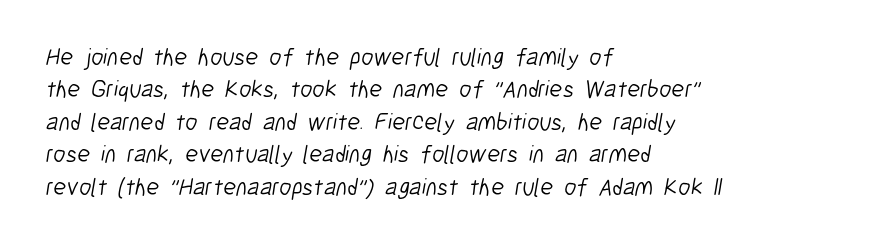
Just letters on the line, the space beneath them empty. Leading matches the norm, producing a regular column. Glyph-to-glyph distance matches everyday printed text. Left-aligned paragraph, ragged on the right. The cut favours lightness, reaching ordinary text weight at its darkest.
